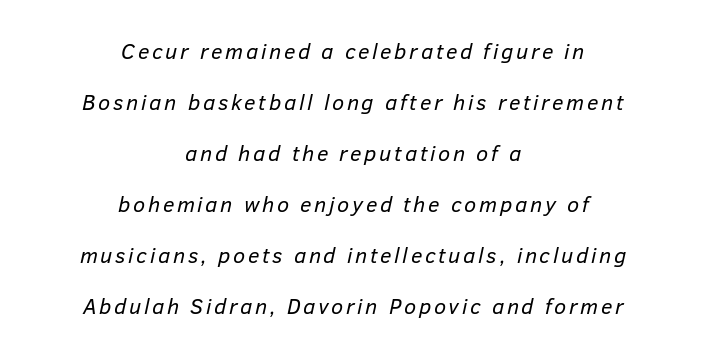
The image shows 22 px text type, italic (leaning right); set centered, loose line spacing (2.32x), not underlined.
